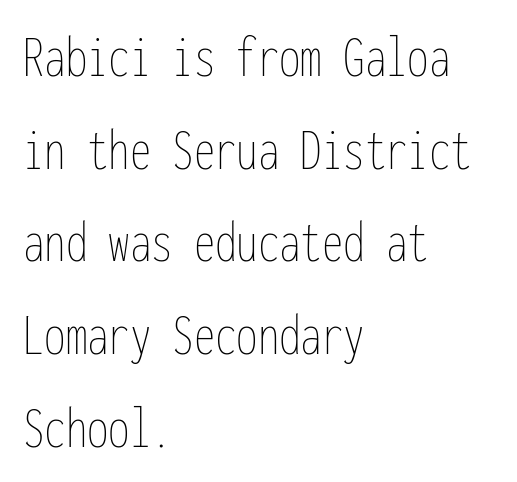
The letters stand upright; this is a roman face. Each word holds together tightly as a unit, with standard inter-letter gaps. A classic flush-left, rag-right setting is used for this passage. You could count columns in this text — the font is strictly monospaced. Descenders hang freely into open space.
